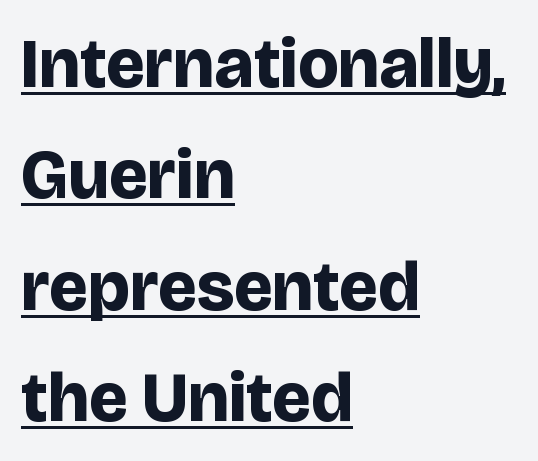
The image shows 70 px bold sans-serif type, upright; set left-aligned, normal line spacing (1.59x), normal letter spacing, underlined; low stroke contrast and a large x-height.
